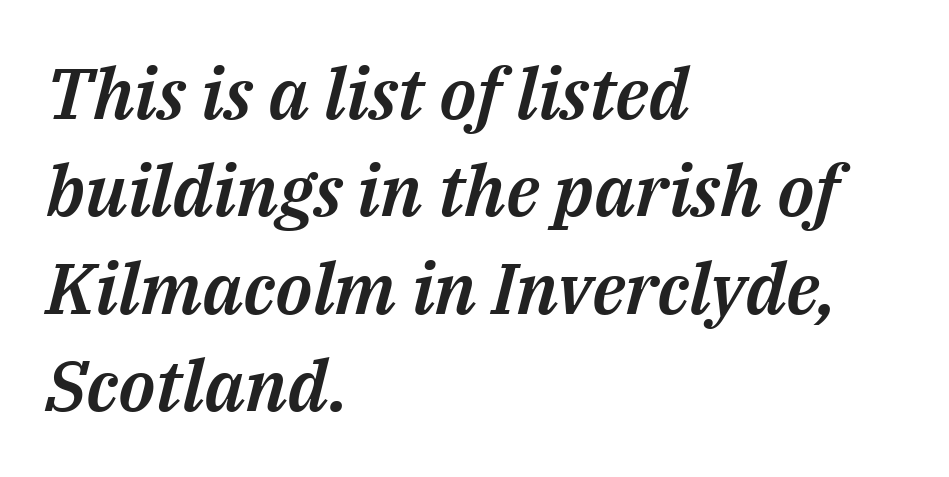
Compared with a centered layout, this one pins lines to the left instead. A normal amount of white space separates one row of letters from the next. Each letter keeps its own natural width here, so spacing adapts to shape. The letters sit at their default tracking, neither squeezed nor spread. Compared with ordinary roman type, these characters are visibly tilted. The space directly below the letters is spotless.
